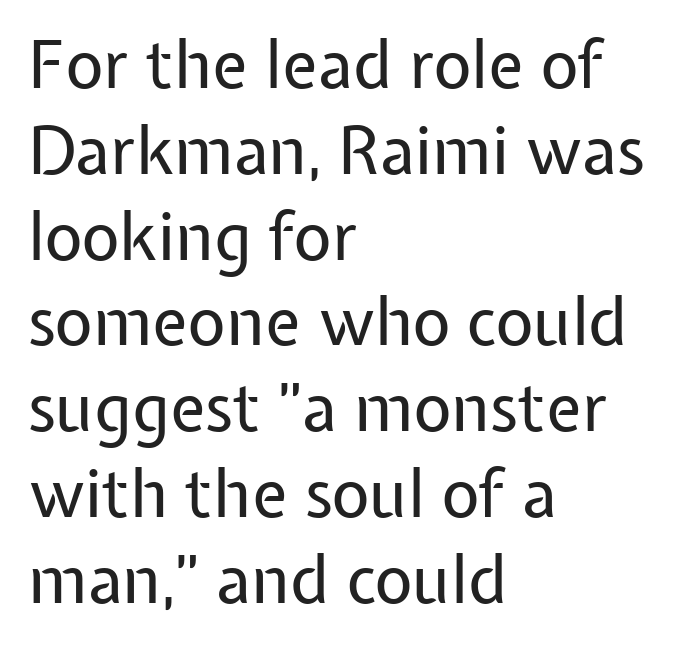
The image shows 66 px regular-weight sans-serif type, upright; set left-aligned, normal line spacing (1.3x), normal letter spacing, not underlined; low stroke contrast and a medium x-height.
